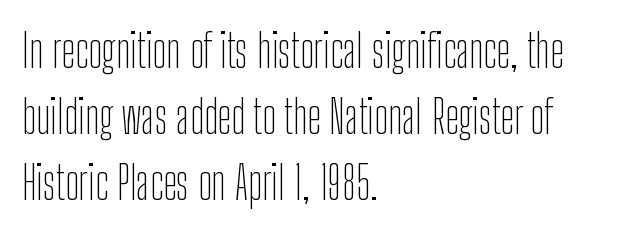
{"serif": "no", "italic": "no", "bold": "no", "weight": "thin", "width": "condensed", "stroke_contrast": "low", "x_height": "medium", "monospaced": "no", "underline": "no", "align": "left", "line_spacing": "normal", "line_spacing_ratio": 1.43, "letter_spacing": "normal", "letter_spacing_em": 0.0, "glyph_px": 46}
